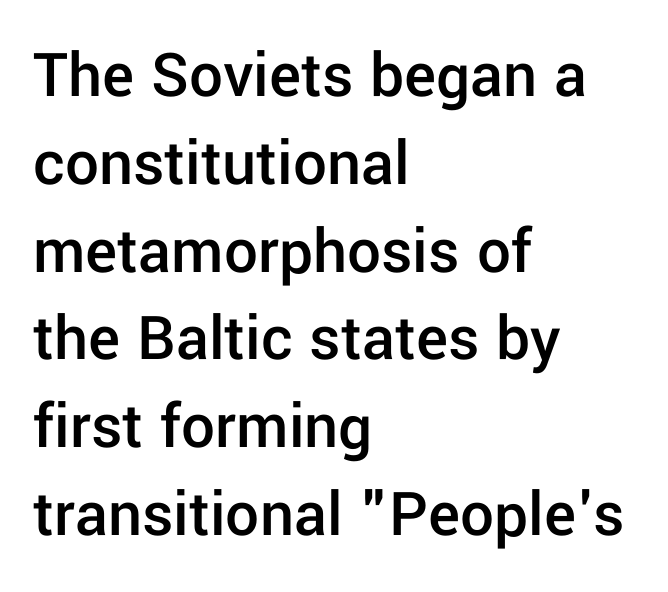
{"serif": "no", "italic": "no", "bold": "semi", "weight": "semibold", "width": "normal", "stroke_contrast": "low", "x_height": "medium", "monospaced": "no", "underline": "no", "align": "left", "line_spacing": "normal", "line_spacing_ratio": 1.31, "letter_spacing": "normal", "letter_spacing_em": 0.0, "glyph_px": 67}
